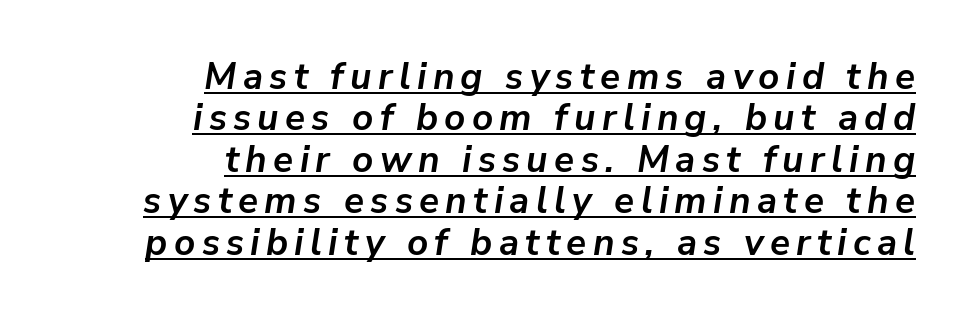
Notice how thick the strokes are: this is what a full bold looks like. Successive baselines arrive quickly, one right under another. The lines in this sample share a right terminus and differ only in where they begin. Character widths vary here, with narrow letters taking less room than wide ones.
